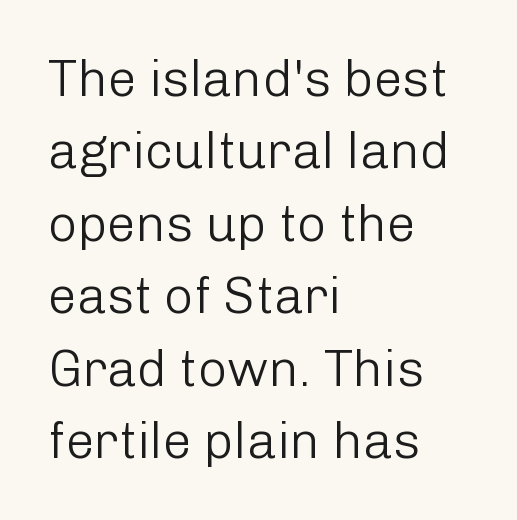
Does the leading feel generous? No, just average. The characters display no serif detailing; their extremities are plain. Do the letters lean? They stand straight. Type without underlining. Inter-character spacing is left at the font's built-in metrics.
